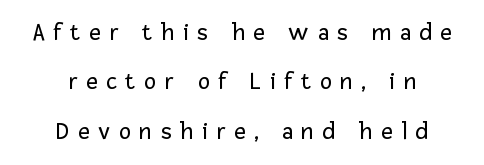
Q: Is the text bold? A: No.
Q: Is the text italic (slanted)? A: No, it is upright.
Q: Is the text underlined? A: No.
Q: How is the paragraph aligned? A: Centered.
Q: Is the spacing between letters normal or unusually wide? A: Unusually wide.
Q: Is the spacing between lines tight, normal or loose? A: Loose.
